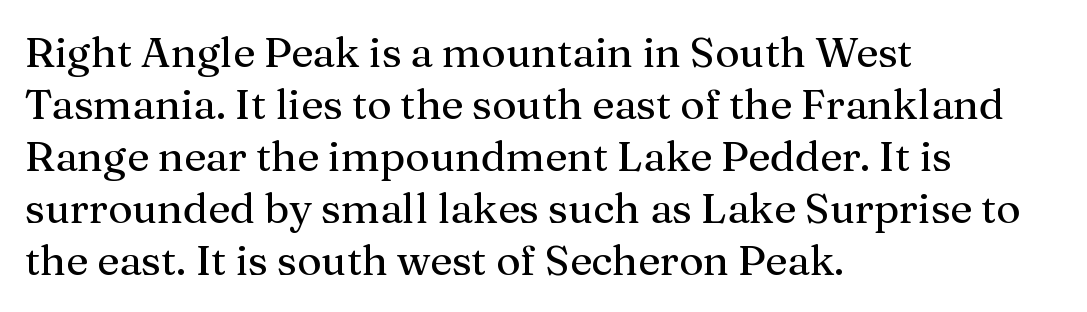
The image shows 42 px serif type, upright; set left-aligned, line spacing 1.24x, normal letter spacing, not underlined; medium stroke contrast and a medium x-height.
